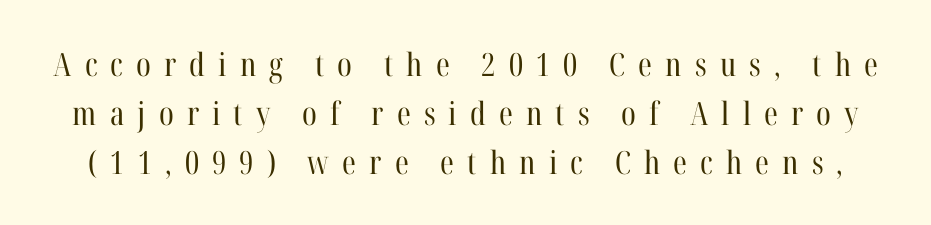
This is the regular roman posture of the typeface. The line-height multiplier appears to be the usual default. The rendering uses natural spacing where letterforms have individual widths. Each row of text sits above clean, open space. Stroke mass is kept to a normal reading level or below.
